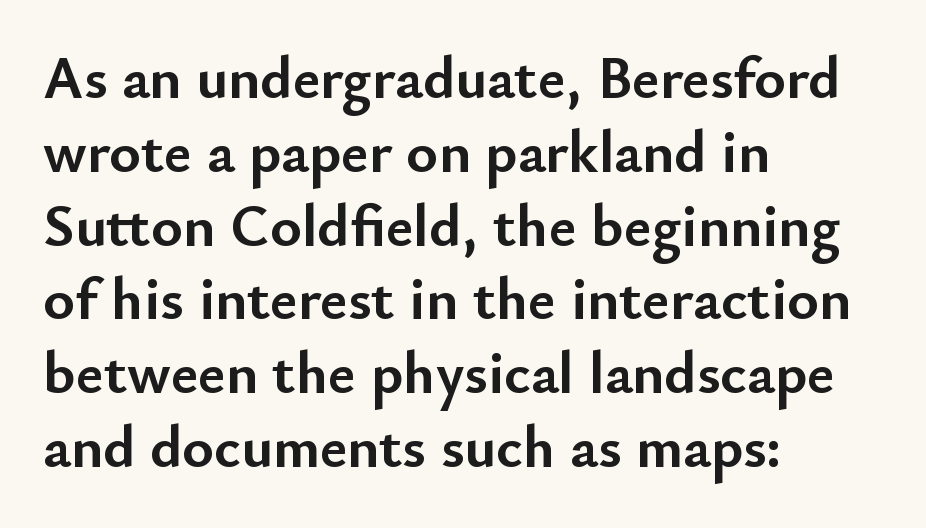
The image shows 60 px semibold sans-serif type, upright; set left-aligned, line spacing 1.23x, normal letter spacing, not underlined; low stroke contrast and a small x-height.
